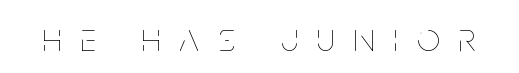
Is this a heavy cut? Hardly; it is regular or lighter. Spacing verdict: proportional, widths tailored to each character. Tall strokes in this sample are plumb rather than angled. In terms of letterspacing, this is a distinctly airy, spread setting. Has an underline been added? It has not.
